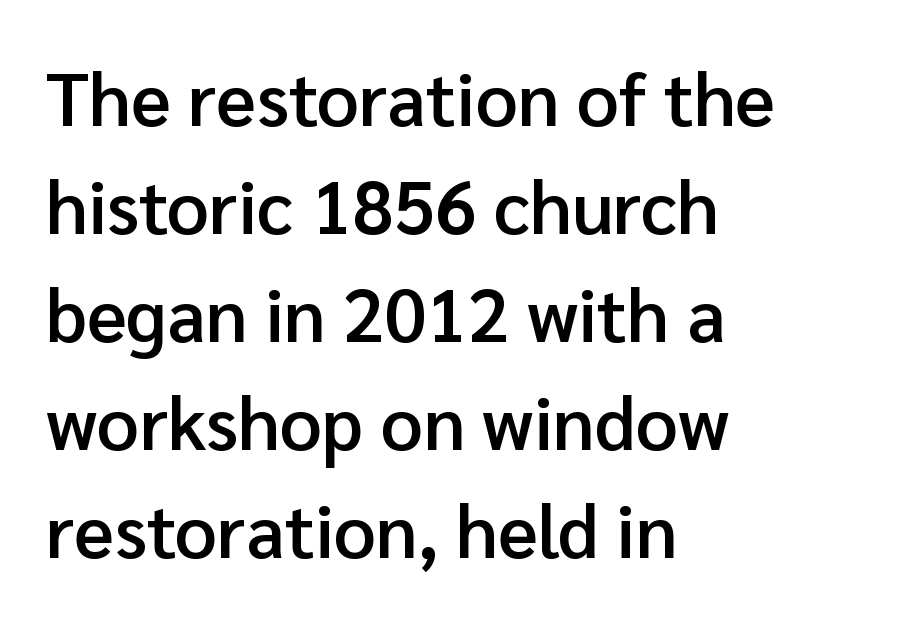
Q: Is the text bold? A: Semi-bold.
Q: Is the text italic (slanted)? A: No, it is upright.
Q: Is the typeface a serif or a sans-serif typeface? A: Sans-serif.
Q: Is the text underlined? A: No.
Q: How is the paragraph aligned? A: Left-aligned.
Q: Is the spacing between letters normal or unusually wide? A: Normal.
Q: Is the spacing between lines tight, normal or loose? A: Normal.
Q: Width (condensed, normal, or wide)? A: Normal.
Q: Stroke contrast? A: Low.
Q: x-height? A: Medium.
Q: Monospaced? A: No.
